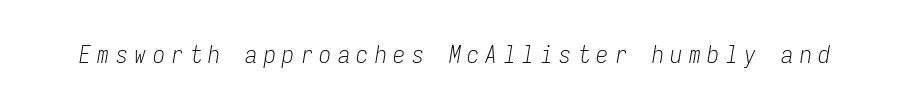
The image shows 24 px text type, italic (leaning right); set unusually wide letter spacing (+0.27 em), not underlined.
